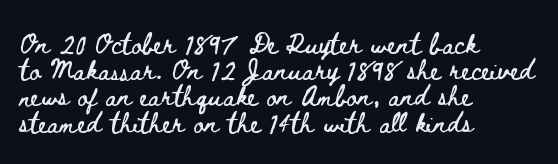
Rows of type keep a routine distance in the vertical direction. These lines stack with their left ends in a neat column. You could call the tracking neutral — neither tight nor loose. Each row of text sits above clean, open space.
